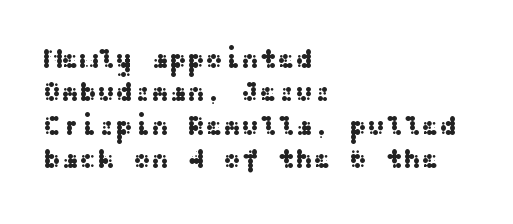
Q: Is the text italic (slanted)? A: No, it is upright.
Q: Is the text underlined? A: No.
Q: How is the paragraph aligned? A: Left-aligned.
Q: Is the spacing between letters normal or unusually wide? A: Normal.
